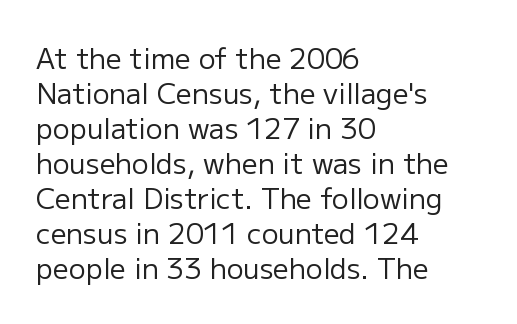
Q: Is the text bold? A: No.
Q: Is the text italic (slanted)? A: No, it is upright.
Q: Is the typeface a serif or a sans-serif typeface? A: Sans-serif.
Q: Is the text underlined? A: No.
Q: How is the paragraph aligned? A: Left-aligned.
Q: Is the spacing between letters normal or unusually wide? A: Normal.
Q: Is the spacing between lines tight, normal or loose? A: Normal.
Q: Width (condensed, normal, or wide)? A: Normal.
Q: Stroke contrast? A: Low.
Q: x-height? A: Medium.
Q: Monospaced? A: No.
